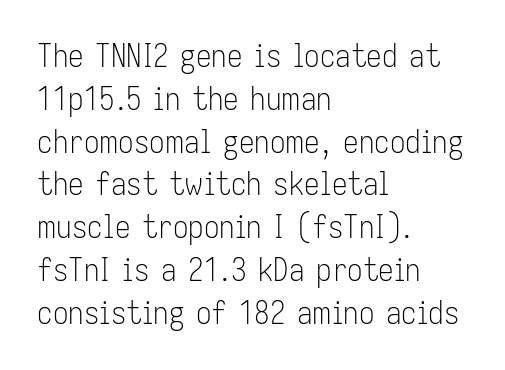
Quick note: underline off. Short note: letters normally spaced. Here the designer chose a conventional face with non-uniform glyph widths. The letters stand straight up with perfectly vertical stems.
